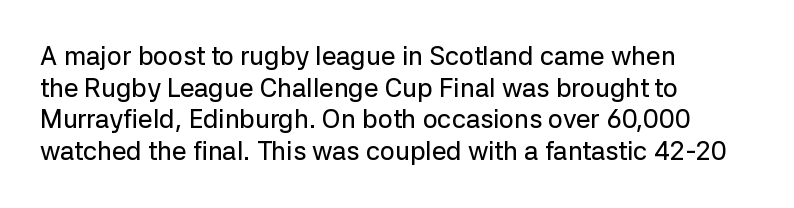
The image shows 26 px text type, upright; set left-aligned, line spacing 1.22x, normal letter spacing, not underlined.
